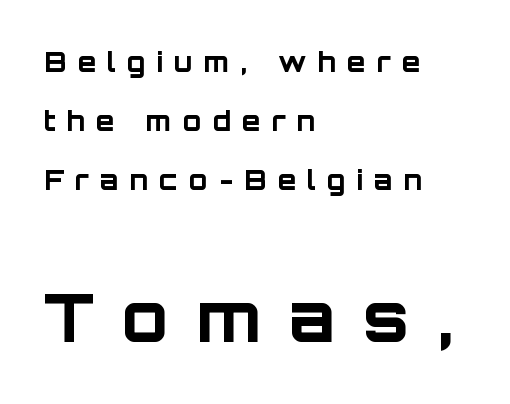
Each new line begins a long way beneath the previous one. Plain, unruled lines of type. The horizontal fit of the characters is loose and conspicuously gappy. Quick note: not italic, upright.
